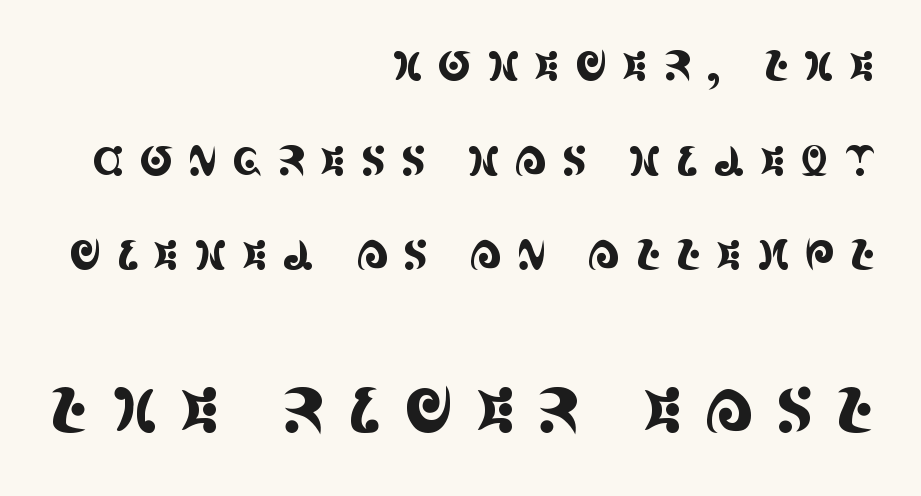
{"serif": "yes", "italic": "no", "width": "condensed", "x_height": "large", "monospaced": "no", "underline": "no", "align": "right", "line_spacing": "loose", "line_spacing_ratio": 2.31, "letter_spacing": "wide", "letter_spacing_em": 0.35, "larger_block": "second", "size_ratio": 1.51, "glyph_px": 62}
